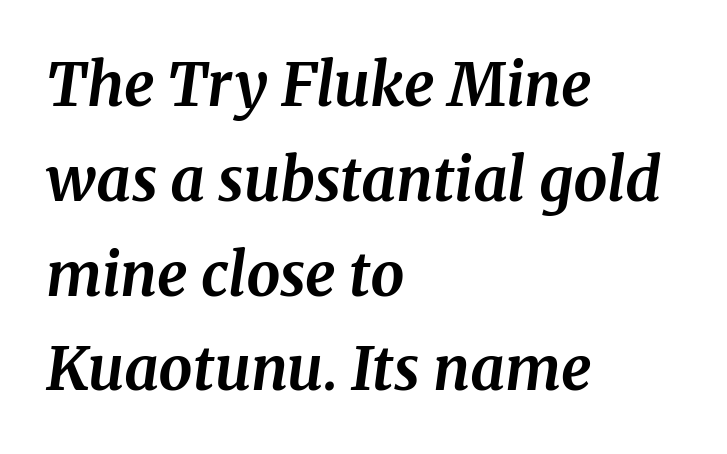
In terms of leading, this rendering sits right in the middle. Descender tails drop into unmarked territory. A typesetter would mark this as italic. Line beginnings align vertically; line endings do not.
